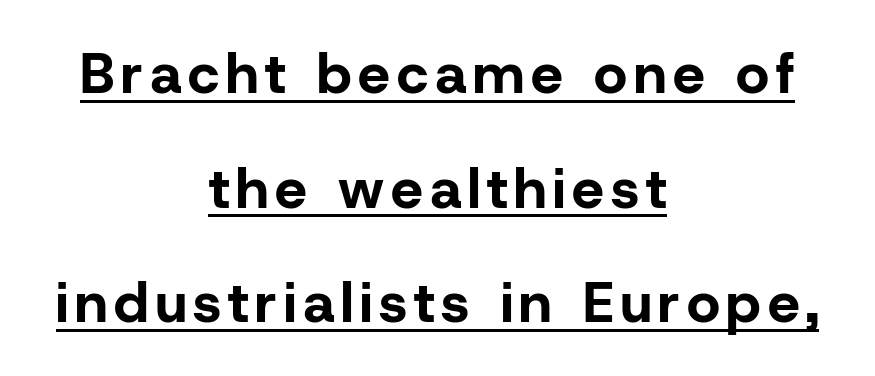
Q: Is the text bold? A: Yes.
Q: Is the text italic (slanted)? A: No, it is upright.
Q: Is the typeface a serif or a sans-serif typeface? A: Sans-serif.
Q: Is the text underlined? A: Yes.
Q: How is the paragraph aligned? A: Centered.
Q: Is the spacing between lines tight, normal or loose? A: Loose.
Q: Width (condensed, normal, or wide)? A: Normal.
Q: Stroke contrast? A: Low.
Q: x-height? A: Medium.
Q: Monospaced? A: No.
